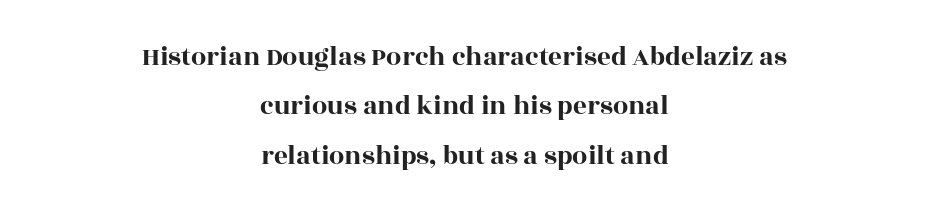
Q: Is the text italic (slanted)? A: No, it is upright.
Q: Is the text underlined? A: No.
Q: How is the paragraph aligned? A: Centered.
Q: Is the spacing between letters normal or unusually wide? A: Normal.
